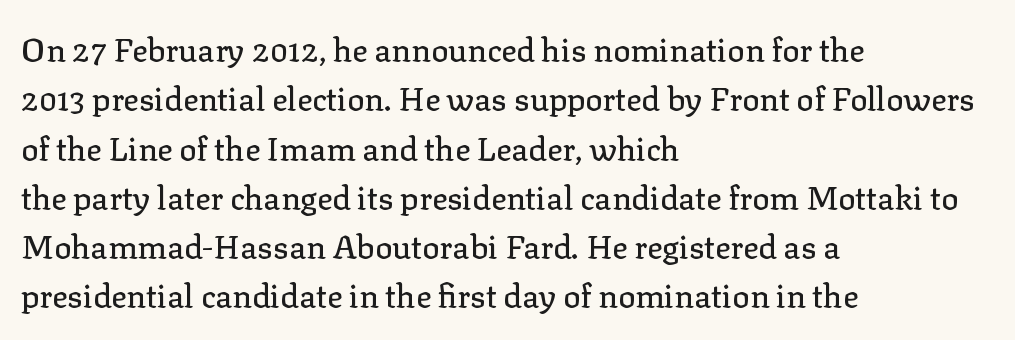
Look at the bottom of the vertical strokes: they flare into serifs here. Vertical strokes here are truly vertical. Rows of type keep a routine distance in the vertical direction. Check under the words: just untouched page. Looks like regular typesetting: each glyph gets only the width it needs. Between one letter and the next there's only the usual sliver of space.
